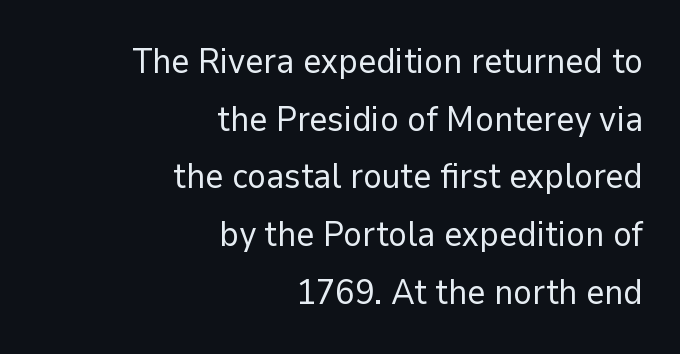
The image shows 35 px regular-weight sans-serif type, upright; set right-aligned, normal line spacing (1.65x), normal letter spacing, not underlined; low stroke contrast and a medium x-height.
